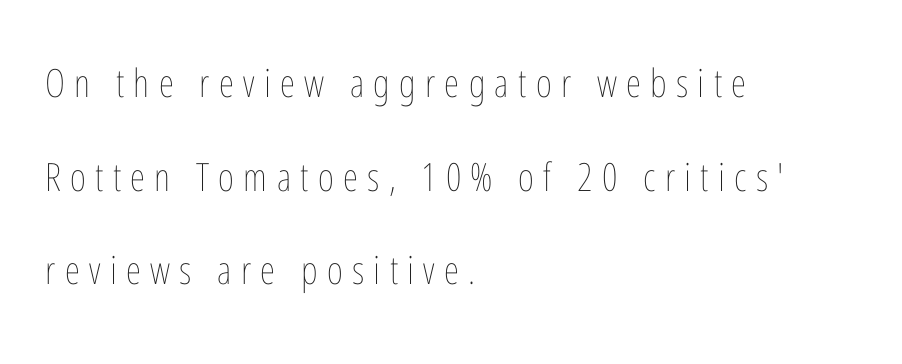
The image shows 39 px thin, condensed type, upright; set left-aligned, loose line spacing (2.4x), unusually wide letter spacing (+0.24 em), not underlined; low stroke contrast and a medium x-height.
